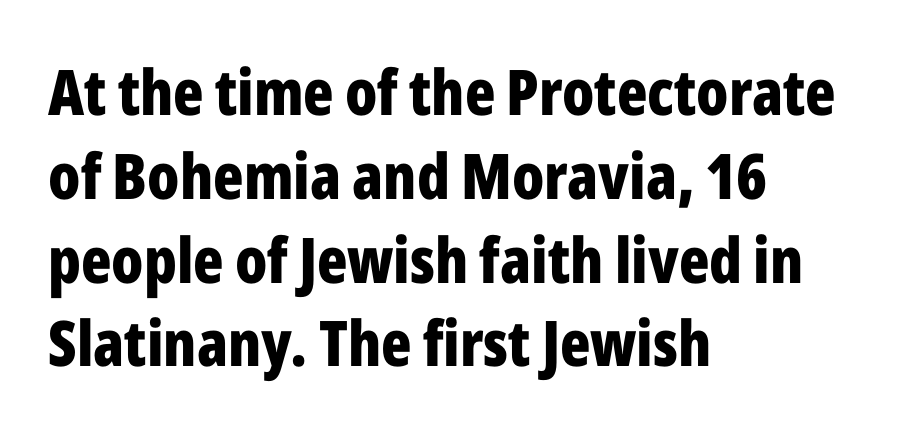
Chunky letters — that's bold for sure. Compared with typical paragraphs, the rows here are spaced about the same. This sample has the flowing, uneven cadence of proportional lettering. This sample uses a sans-serif face.
